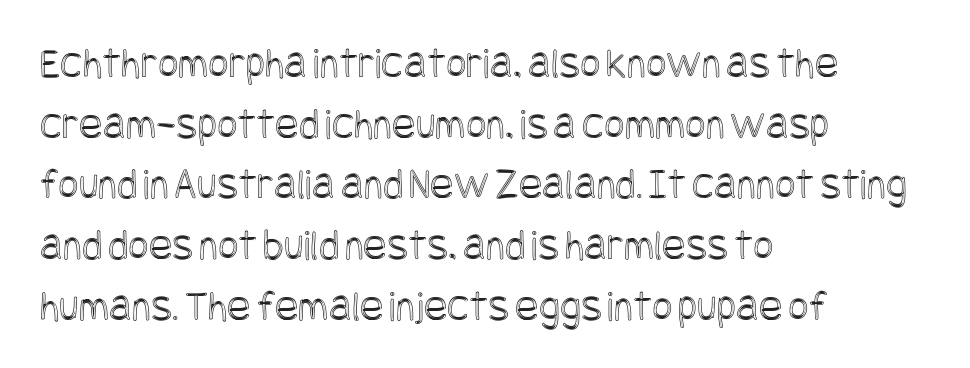
{"italic": "no", "width": "condensed", "x_height": "large", "underline": "no", "align": "left", "line_spacing": "normal", "line_spacing_ratio": 1.38, "letter_spacing": "normal", "letter_spacing_em": 0.0, "glyph_px": 44}
